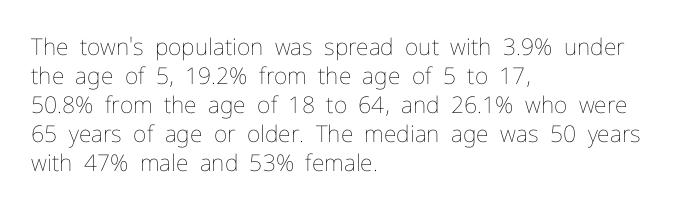
A typesetter would call this zero additional tracking. If you drew a line through each stem, it would be perfectly vertical. This block has exactly the height ordinary leading produces. Teacher's note: observe the even left margin — that is flush-left alignment. The area under the type is left untouched. This is not heavy type; no bold has been used.
